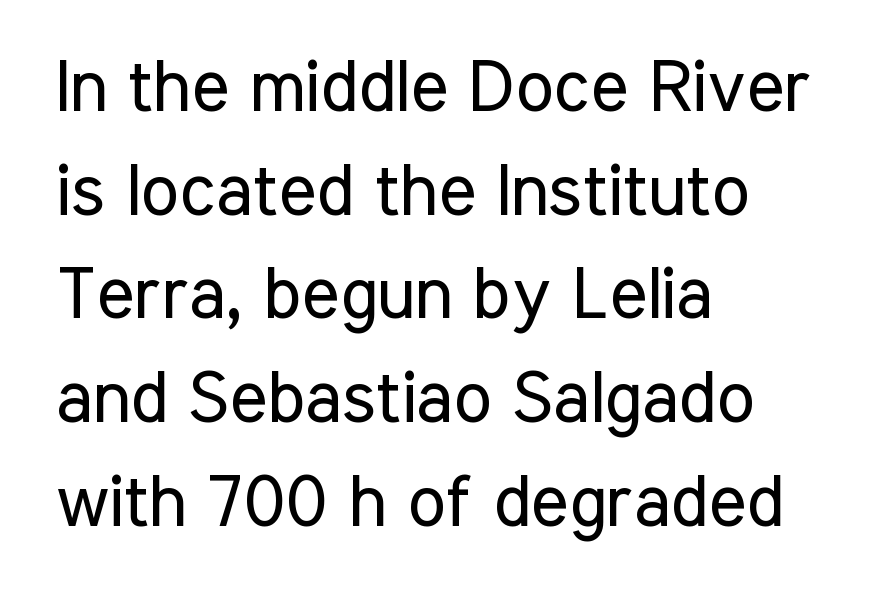
{"serif": "no", "italic": "no", "bold": "no", "weight": "regular", "width": "condensed", "stroke_contrast": "low", "x_height": "medium", "monospaced": "no", "underline": "no", "align": "left", "line_spacing": "normal", "line_spacing_ratio": 1.44, "letter_spacing": "normal", "letter_spacing_em": 0.0, "glyph_px": 72}
